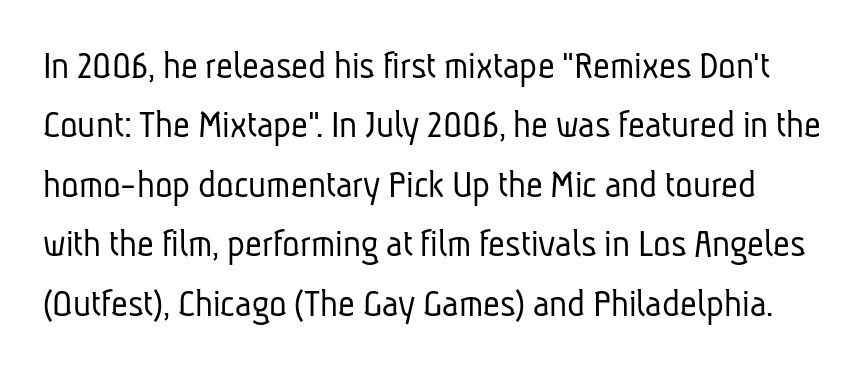
The image shows 41 px light, condensed sans-serif type; set normal line spacing (1.45x), normal letter spacing, not underlined; low stroke contrast and a medium x-height.
